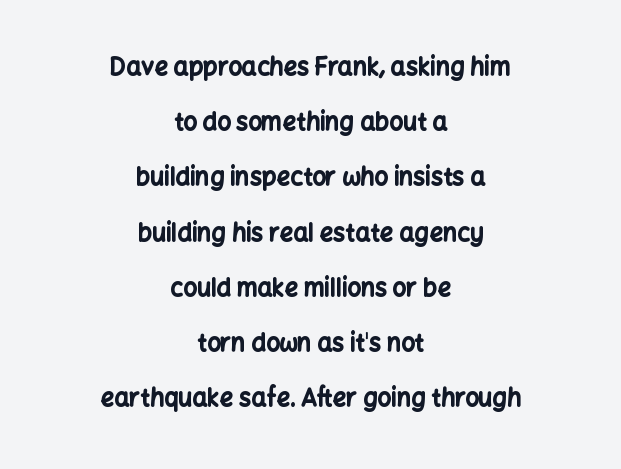
Q: Is the text bold? A: Yes.
Q: Is the text italic (slanted)? A: No, it is upright.
Q: Is the text underlined? A: No.
Q: How is the paragraph aligned? A: Centered.
Q: Is the spacing between letters normal or unusually wide? A: Normal.
Q: Is the spacing between lines tight, normal or loose? A: Loose.
